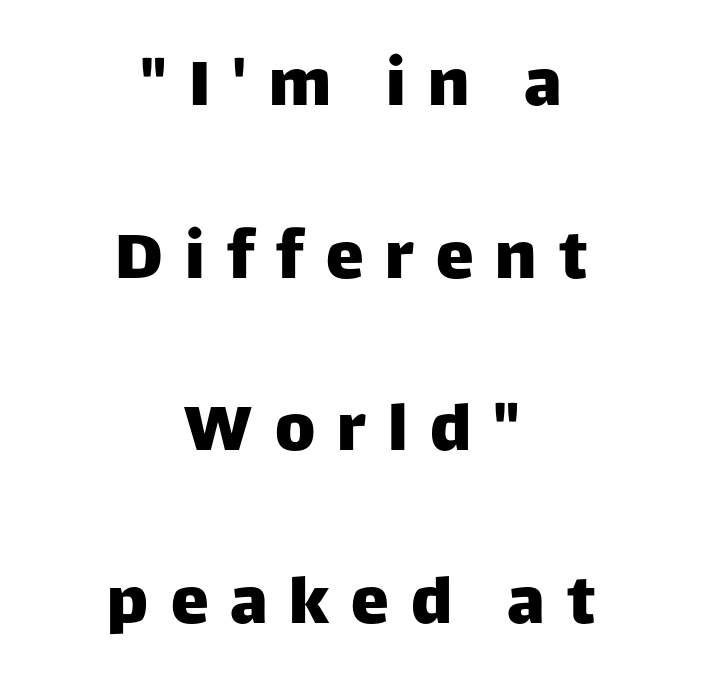
Examine the stroke ends and you'll find no serifs. The vertical gap from one line to the next is large. Nobody drew a line under any word here. The paragraph shown floats in the horizontal middle. Unlike italic type, these characters show no tilt at all.
